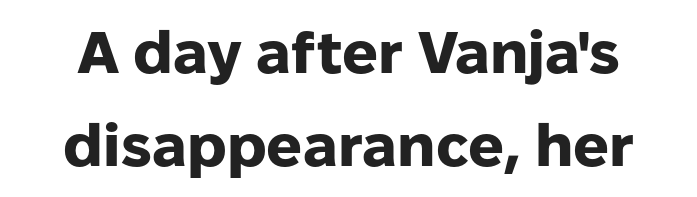
The image shows 59 px heavy sans-serif type, upright; set normal line spacing (1.57x), normal letter spacing, not underlined; low stroke contrast and a medium x-height.
